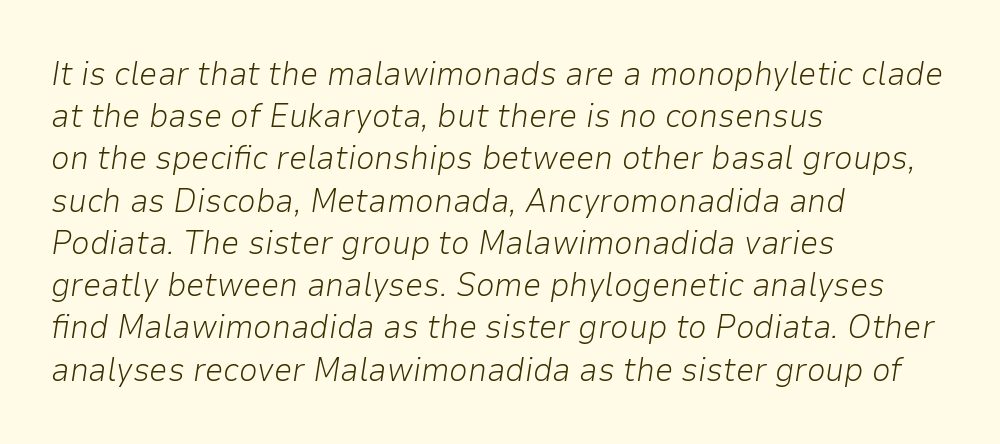
Q: Is the text bold? A: No.
Q: Is the text italic (slanted)? A: Yes, it leans right by about 9 degrees.
Q: Is the text underlined? A: No.
Q: How is the paragraph aligned? A: Left-aligned.
Q: Is the spacing between letters normal or unusually wide? A: Normal.
Q: Is the spacing between lines tight, normal or loose? A: Normal.
Q: Width (condensed, normal, or wide)? A: Normal.
Q: Stroke contrast? A: Low.
Q: x-height? A: Medium.
Q: Monospaced? A: No.
